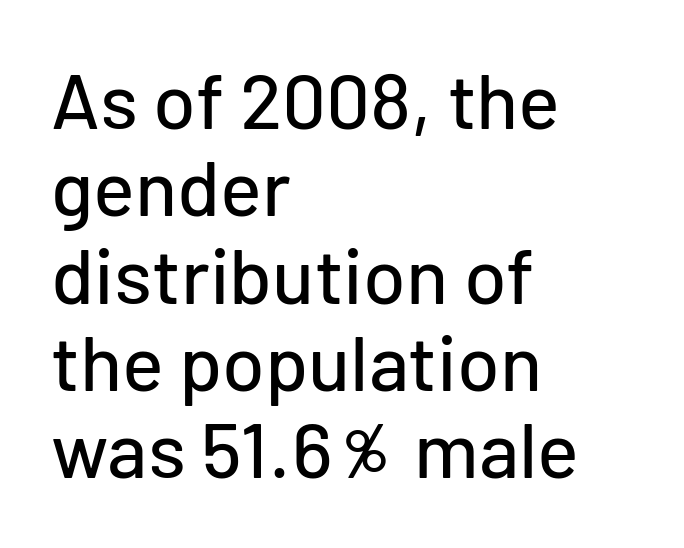
The image shows 78 px sans-serif type, upright; set left-aligned, tight line spacing (1.12x), normal letter spacing, not underlined; low stroke contrast and a medium x-height.
